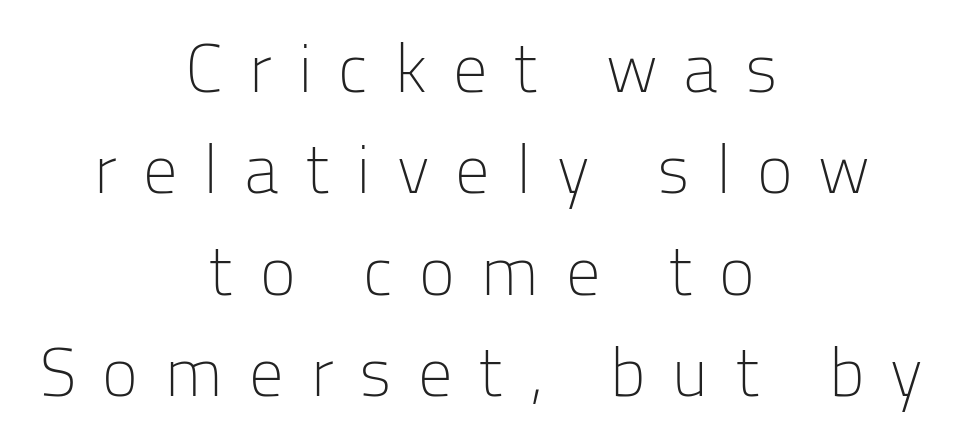
The image shows 68 px light sans-serif type, upright; set centered, normal line spacing (1.49x), unusually wide letter spacing (+0.38 em), not underlined; low stroke contrast and a medium x-height.
